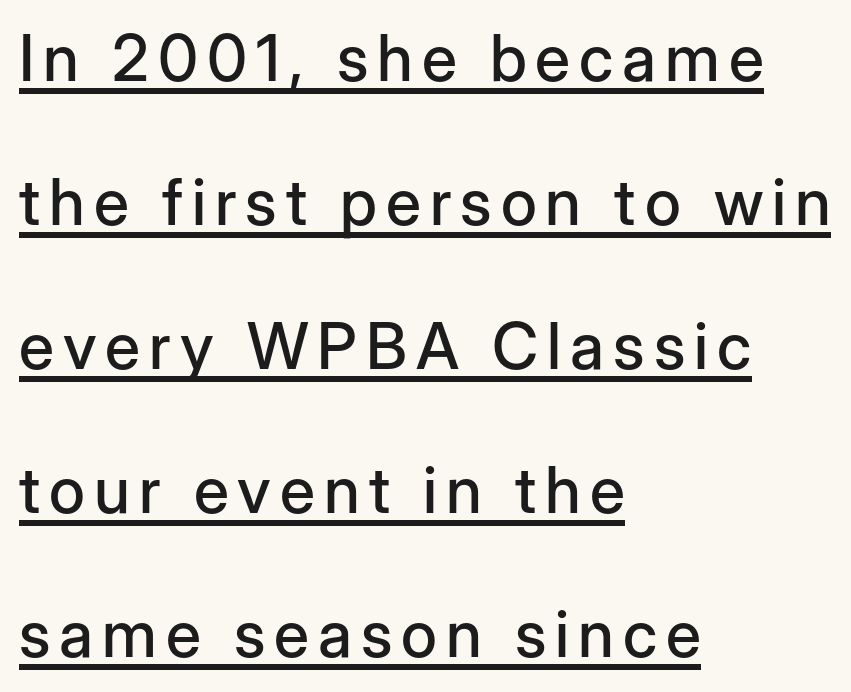
{"serif": "no", "italic": "no", "width": "normal", "stroke_contrast": "low", "x_height": "medium", "monospaced": "no", "underline": "yes", "align": "left", "line_spacing": "loose", "line_spacing_ratio": 2.25, "glyph_px": 64}
